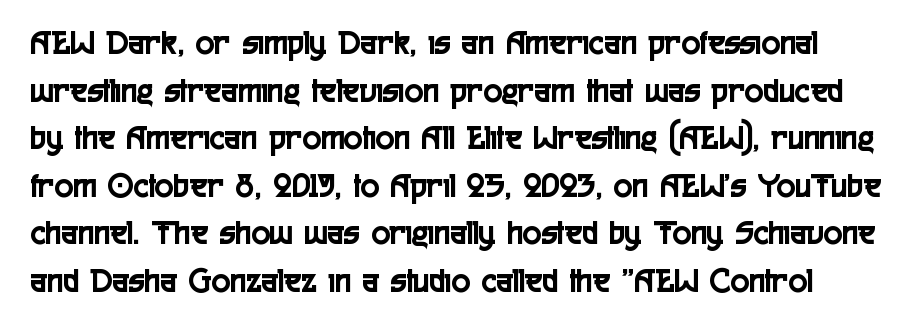
The image shows 35 px condensed sans-serif type, upright; set normal line spacing (1.36x), normal letter spacing, not underlined; a medium x-height.
